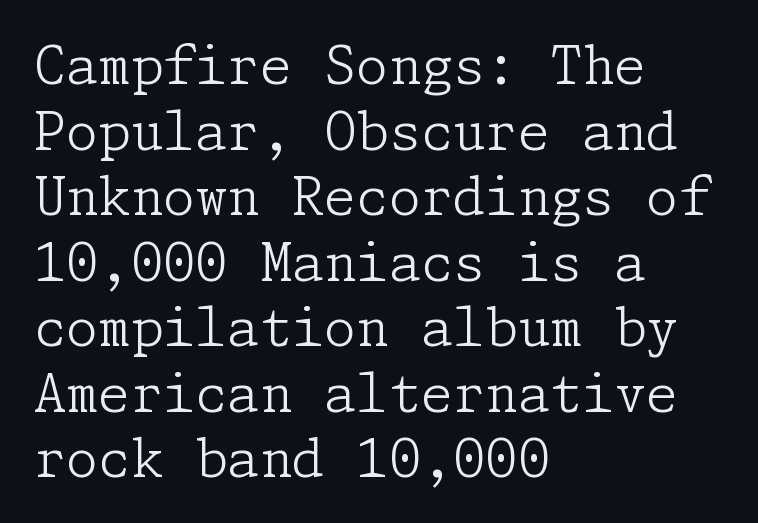
The image shows 52 px light serif type, upright; set left-aligned, normal line spacing (1.26x), normal letter spacing, not underlined; low stroke contrast and a medium x-height.
